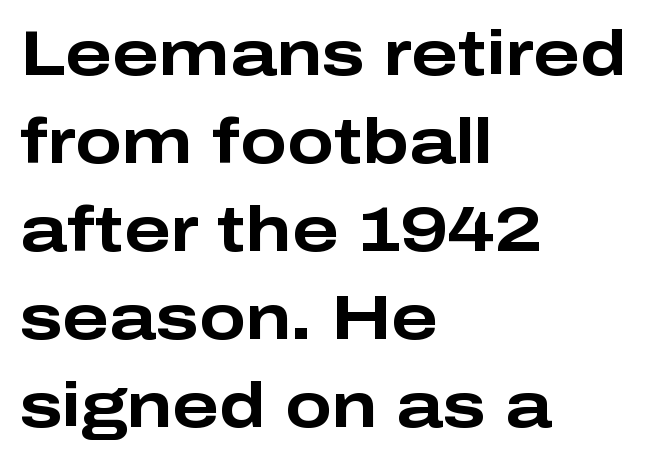
{"serif": "no", "italic": "no", "bold": "yes", "weight": "bold", "width": "wide", "stroke_contrast": "low", "x_height": "medium", "monospaced": "no", "underline": "no", "align": "left", "line_spacing": "normal", "line_spacing_ratio": 1.42, "letter_spacing": "normal", "letter_spacing_em": 0.0, "glyph_px": 62}
